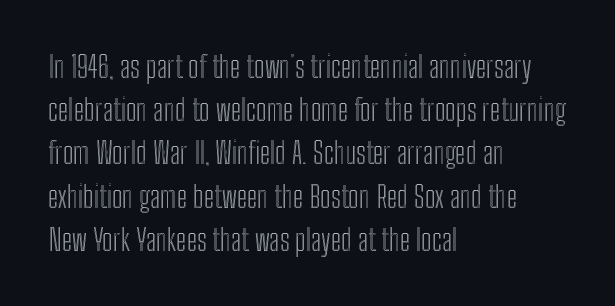
The image shows 30 px condensed type, upright; set left-aligned, normal line spacing (1.44x), normal letter spacing, not underlined; a medium x-height.
